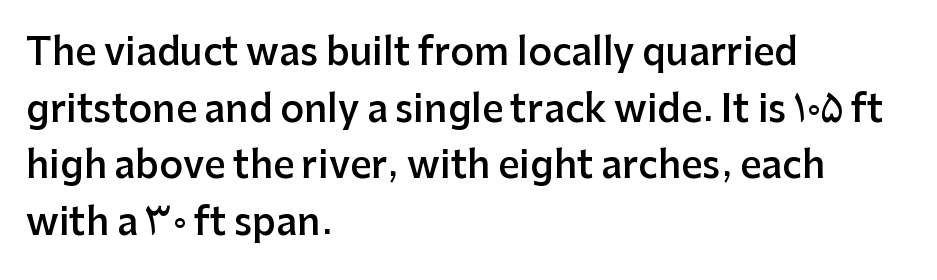
The image shows 37 px semibold sans-serif type, upright; set left-aligned, normal line spacing (1.53x), normal letter spacing, not underlined; low stroke contrast and a medium x-height.
